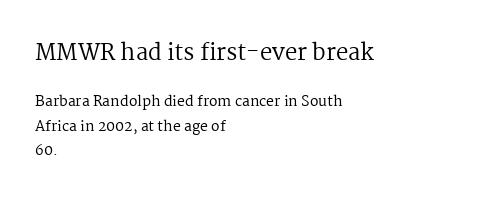
{"italic": "no", "bold": "no", "underline": "no", "align": "left", "line_spacing_ratio": 1.72, "letter_spacing": "normal", "letter_spacing_em": 0.0, "larger_block": "first", "size_ratio": 1.57, "glyph_px": 22}
